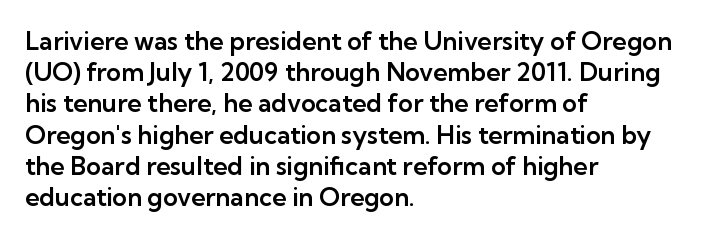
If you drew a line through each stem, it would be perfectly vertical. Leading: standard. The setting favours the left margin, as ordinary paragraphs usually do. Nobody touched the tracking dial on this one. Lines of text with bare space underneath.
